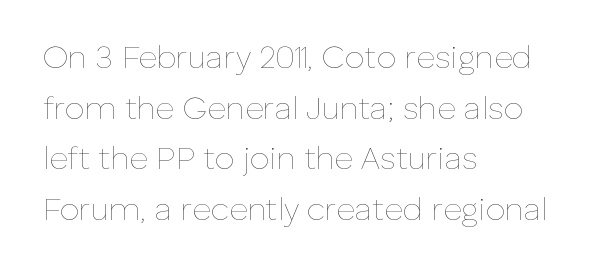
Look at the tracking — it's just the regular setting, nothing added. Layout note: lines flush left. This sample keeps an unexceptional amount of space between lines. Looks like regular typesetting: each glyph gets only the width it needs.
